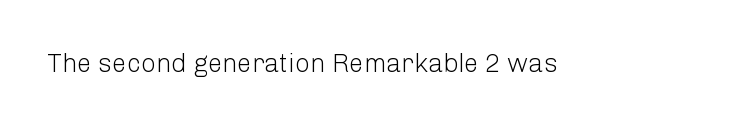
Q: Is the text bold? A: No.
Q: Is the text italic (slanted)? A: No, it is upright.
Q: Is the text underlined? A: No.
Q: Is the spacing between letters normal or unusually wide? A: Normal.
